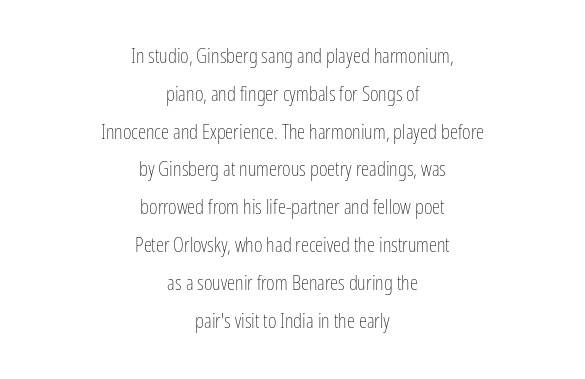
{"italic": "no", "bold": "no", "underline": "no", "align": "center", "line_spacing_ratio": 1.8, "letter_spacing": "normal", "letter_spacing_em": 0.0, "glyph_px": 21}
